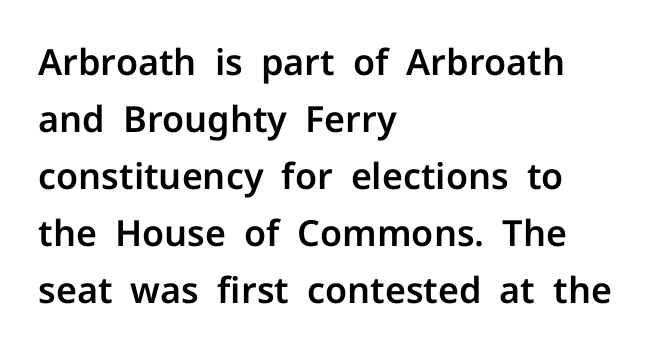
{"serif": "no", "italic": "no", "width": "normal", "stroke_contrast": "low", "x_height": "medium", "monospaced": "no", "underline": "no", "align": "left", "line_spacing": "normal", "line_spacing_ratio": 1.58, "letter_spacing": "normal", "letter_spacing_em": 0.0, "glyph_px": 36}
